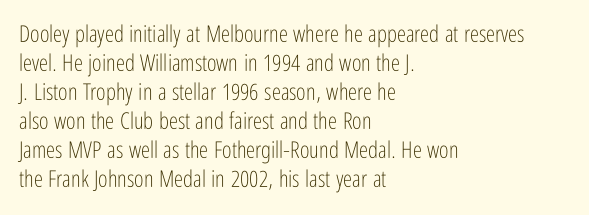
{"italic": "no", "bold": "no", "underline": "no", "align": "left", "line_spacing": "normal", "line_spacing_ratio": 1.26, "letter_spacing": "normal", "letter_spacing_em": 0.0, "glyph_px": 23}
